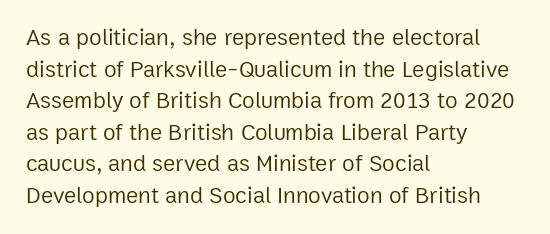
Q: Is the text bold? A: No.
Q: Is the text italic (slanted)? A: No, it is upright.
Q: Is the text underlined? A: No.
Q: How is the paragraph aligned? A: Left-aligned.
Q: Is the spacing between letters normal or unusually wide? A: Normal.
Q: Is the spacing between lines tight, normal or loose? A: Normal.
